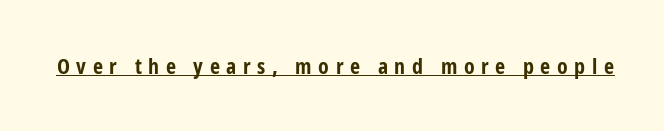
{"italic": "no", "bold": "yes", "underline": "yes", "letter_spacing": "wide", "letter_spacing_em": 0.3, "glyph_px": 22}
